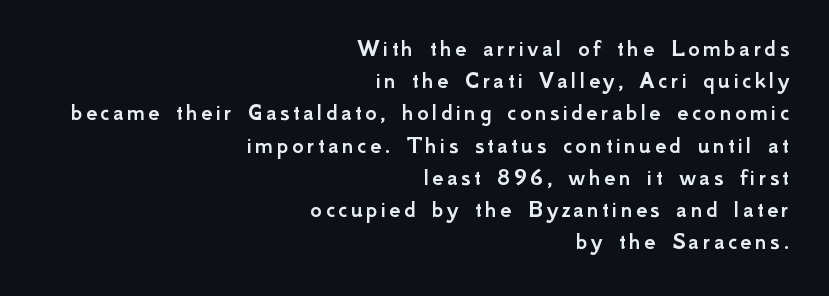
{"italic": "no", "underline": "no", "align": "right", "line_spacing": "normal", "line_spacing_ratio": 1.29, "glyph_px": 25}
